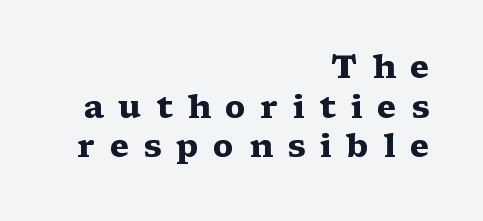
Q: Is the text bold? A: Yes.
Q: Is the text italic (slanted)? A: No, it is upright.
Q: Is the typeface a serif or a sans-serif typeface? A: Serif.
Q: Is the text underlined? A: No.
Q: How is the paragraph aligned? A: Right-aligned.
Q: Is the spacing between letters normal or unusually wide? A: Unusually wide.
Q: Width (condensed, normal, or wide)? A: Wide.
Q: Stroke contrast? A: Medium.
Q: x-height? A: Medium.
Q: Monospaced? A: No.
